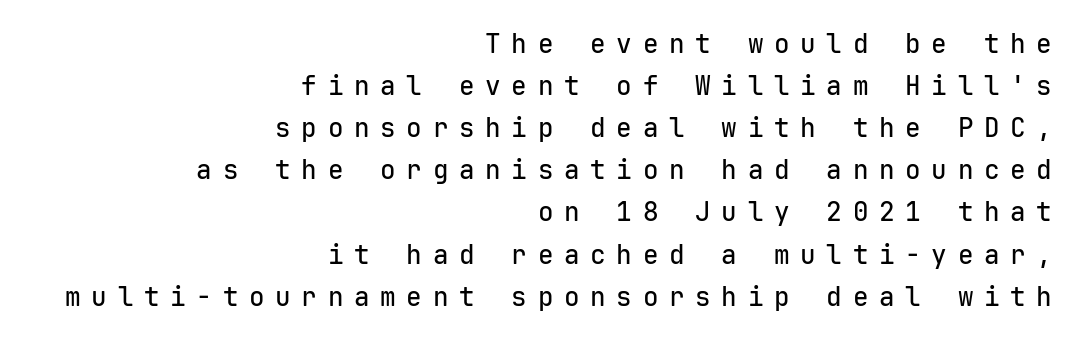
The image shows 26 px text type, upright; set right-aligned, normal line spacing (1.62x), unusually wide letter spacing (+0.41 em), not underlined.
